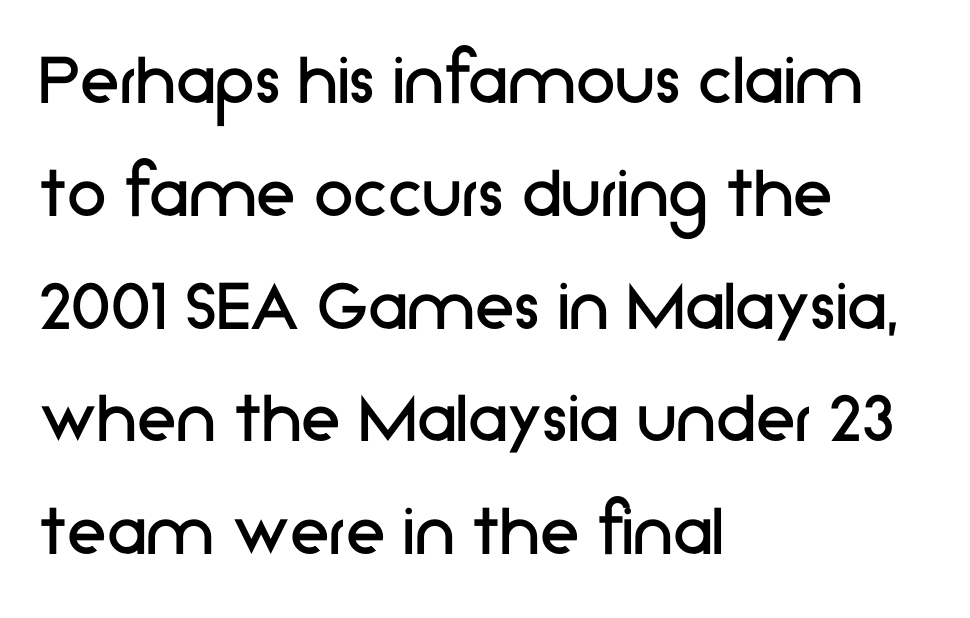
The specimen omits any rule beneath the text block's lines. The lettering stays uniformly vertical, giving the passage a roman look. Think of a printed novel: that variable character pitch is what you see here. Between one letter and the next there's only the usual sliver of space. Each letter's strokes conclude bluntly, with no projecting serifs.
